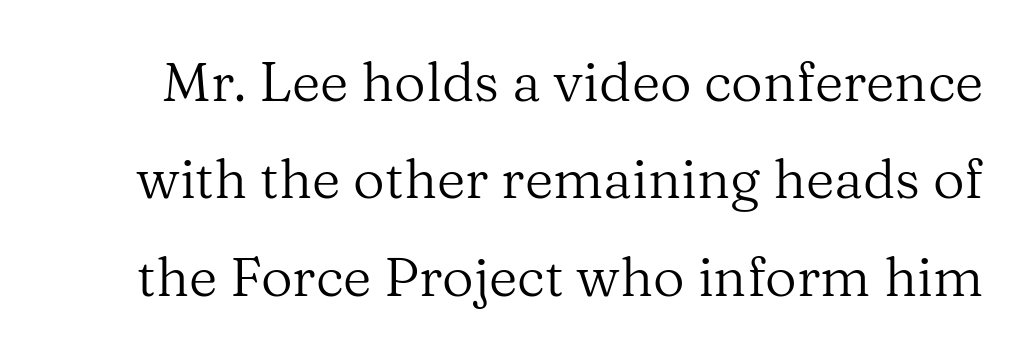
Q: Is the text bold? A: No.
Q: Is the text italic (slanted)? A: No, it is upright.
Q: Is the typeface a serif or a sans-serif typeface? A: Serif.
Q: Is the text underlined? A: No.
Q: Is the spacing between letters normal or unusually wide? A: Normal.
Q: Width (condensed, normal, or wide)? A: Normal.
Q: Stroke contrast? A: Medium.
Q: x-height? A: Medium.
Q: Monospaced? A: No.
